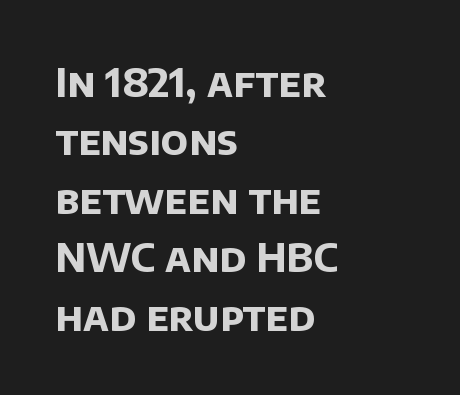
Q: Is the text bold? A: Yes.
Q: Is the typeface a serif or a sans-serif typeface? A: Sans-serif.
Q: Is the text underlined? A: No.
Q: How is the paragraph aligned? A: Left-aligned.
Q: Is the spacing between letters normal or unusually wide? A: Normal.
Q: Is the spacing between lines tight, normal or loose? A: Normal.
Q: Width (condensed, normal, or wide)? A: Normal.
Q: Stroke contrast? A: Low.
Q: x-height? A: Large.
Q: Monospaced? A: No.
